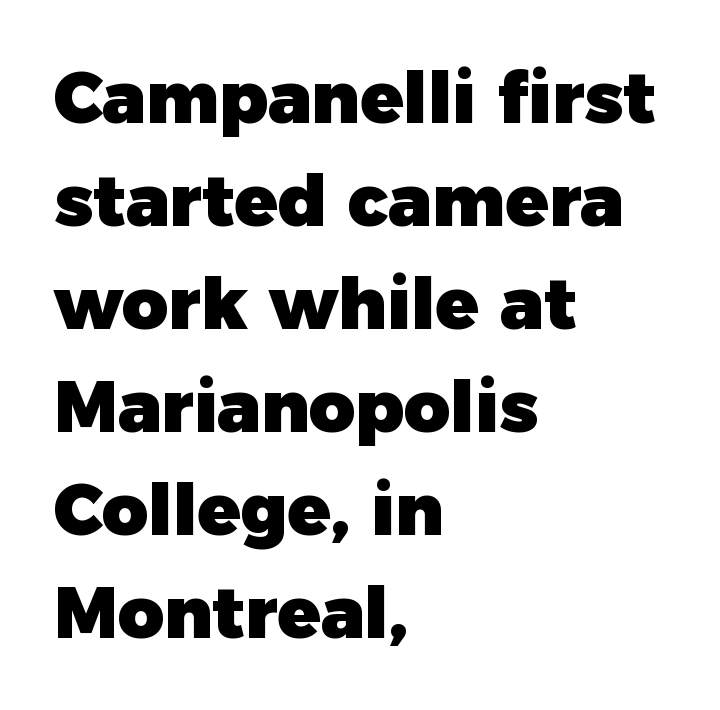
The image shows 71 px heavy sans-serif type, upright; set left-aligned, normal line spacing (1.45x), normal letter spacing, not underlined; low stroke contrast and a medium x-height.
